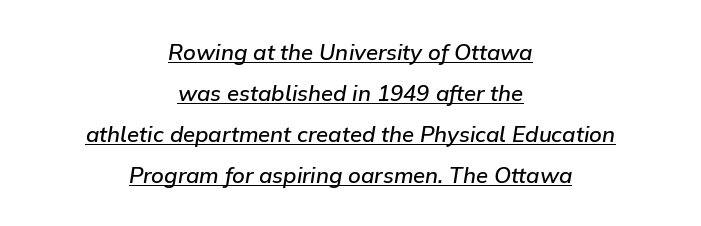
Q: Is the text bold? A: Semi-bold.
Q: Is the text italic (slanted)? A: Yes, it leans right by about 9 degrees.
Q: Is the text underlined? A: Yes.
Q: How is the paragraph aligned? A: Centered.
Q: Is the spacing between letters normal or unusually wide? A: Normal.
